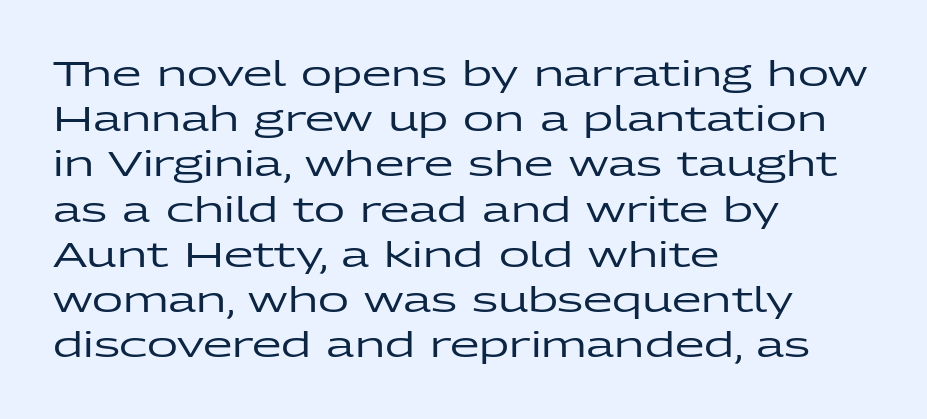
{"serif": "no", "italic": "no", "width": "wide", "stroke_contrast": "low", "x_height": "medium", "monospaced": "no", "underline": "no", "align": "left", "line_spacing": "normal", "line_spacing_ratio": 1.33, "letter_spacing": "normal", "letter_spacing_em": 0.0, "glyph_px": 34}
